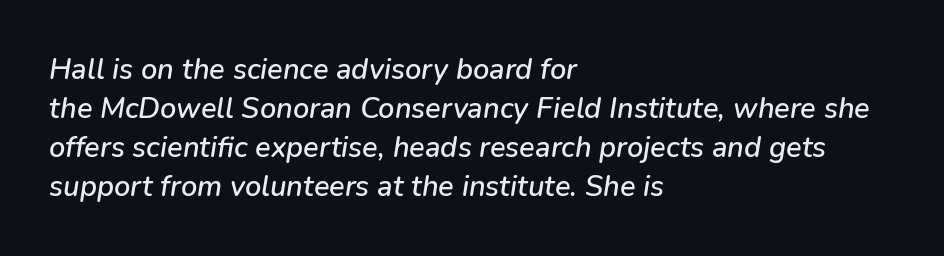
{"italic": "yes", "lean": "right", "slant_degrees": 9, "width": "normal", "stroke_contrast": "low", "x_height": "medium", "monospaced": "no", "underline": "no", "align": "left", "line_spacing": "normal", "line_spacing_ratio": 1.34, "letter_spacing": "normal", "letter_spacing_em": 0.0, "glyph_px": 29}
